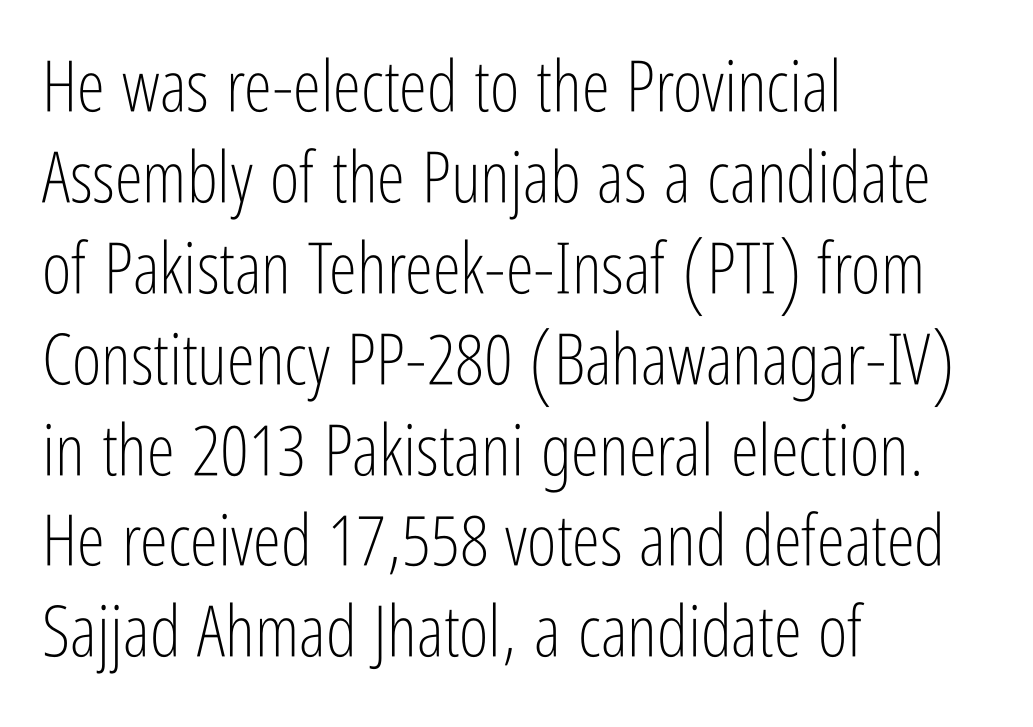
Q: Is the text bold? A: No.
Q: Is the text italic (slanted)? A: No, it is upright.
Q: Is the typeface a serif or a sans-serif typeface? A: Sans-serif.
Q: Is the text underlined? A: No.
Q: How is the paragraph aligned? A: Left-aligned.
Q: Is the spacing between letters normal or unusually wide? A: Normal.
Q: Is the spacing between lines tight, normal or loose? A: Normal.
Q: Width (condensed, normal, or wide)? A: Condensed.
Q: Stroke contrast? A: Low.
Q: x-height? A: Medium.
Q: Monospaced? A: No.
